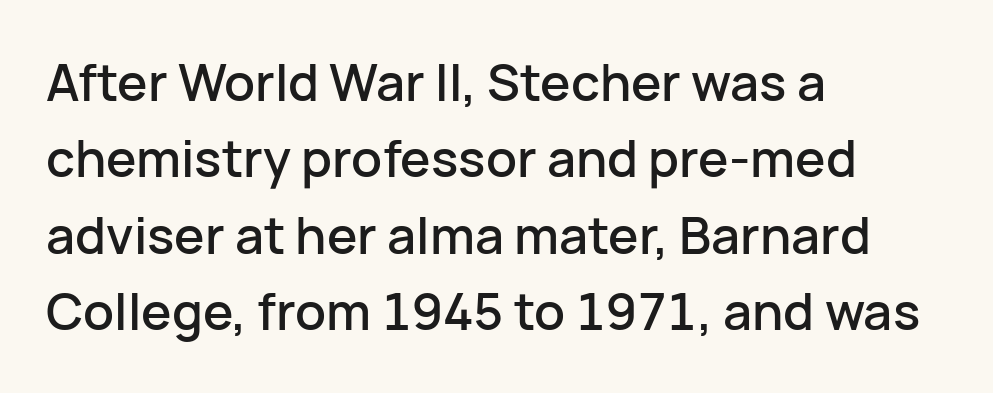
{"serif": "no", "italic": "no", "width": "normal", "stroke_contrast": "low", "x_height": "medium", "monospaced": "no", "underline": "no", "align": "left", "line_spacing": "normal", "line_spacing_ratio": 1.5, "letter_spacing": "normal", "letter_spacing_em": 0.0, "glyph_px": 51}
